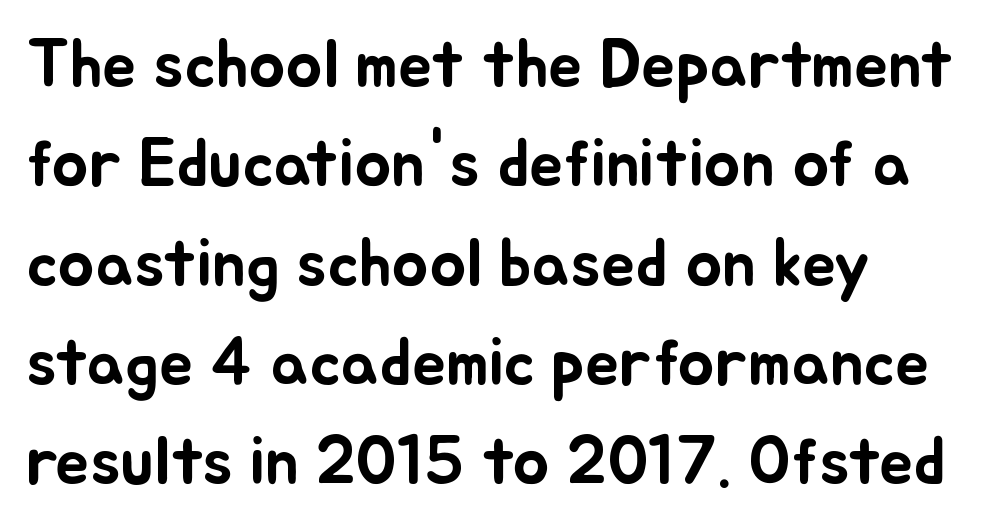
{"italic": "no", "width": "normal", "stroke_contrast": "low", "x_height": "small", "monospaced": "no", "underline": "no", "line_spacing": "normal", "line_spacing_ratio": 1.46, "letter_spacing": "normal", "letter_spacing_em": 0.0, "glyph_px": 68}
